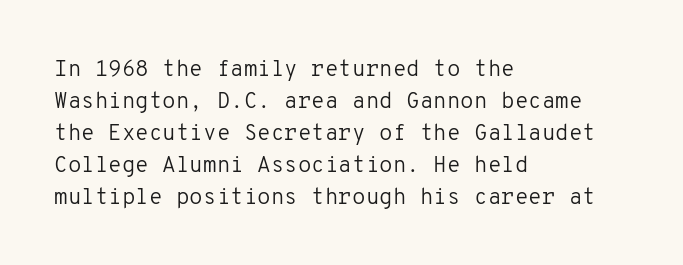
The image shows 22 px text type, upright; set left-aligned, normal line spacing (1.45x), normal letter spacing, not underlined.
